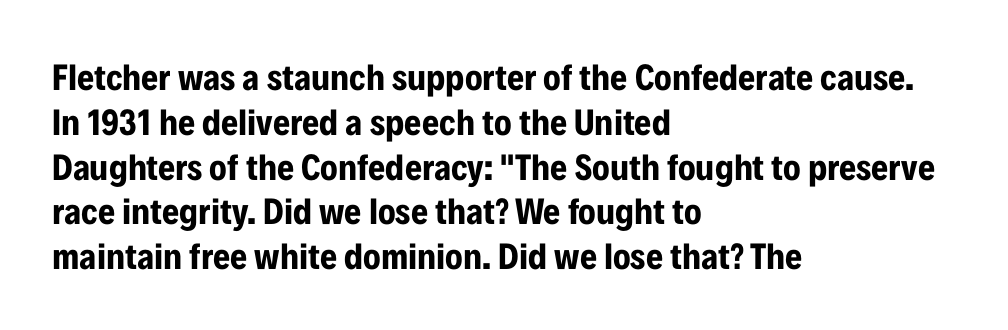
Q: Is the text bold? A: Yes.
Q: Is the text italic (slanted)? A: No, it is upright.
Q: Is the typeface a serif or a sans-serif typeface? A: Sans-serif.
Q: Is the text underlined? A: No.
Q: How is the paragraph aligned? A: Left-aligned.
Q: Is the spacing between letters normal or unusually wide? A: Normal.
Q: Width (condensed, normal, or wide)? A: Condensed.
Q: Stroke contrast? A: Low.
Q: x-height? A: Medium.
Q: Monospaced? A: No.
